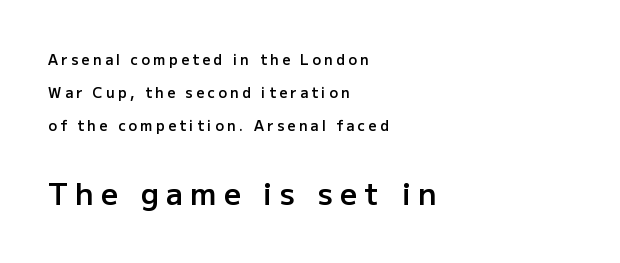
The leading is generous, giving the passage an open texture. Here the second block reads like a headline and the first like body copy. The type family on display is of the sans-serif kind. Looks like regular typesetting: each glyph gets only the width it needs. This sample is left-justified, so line endings fall wherever the words run out. Typesetter's note: demi weight, one step under bold.
